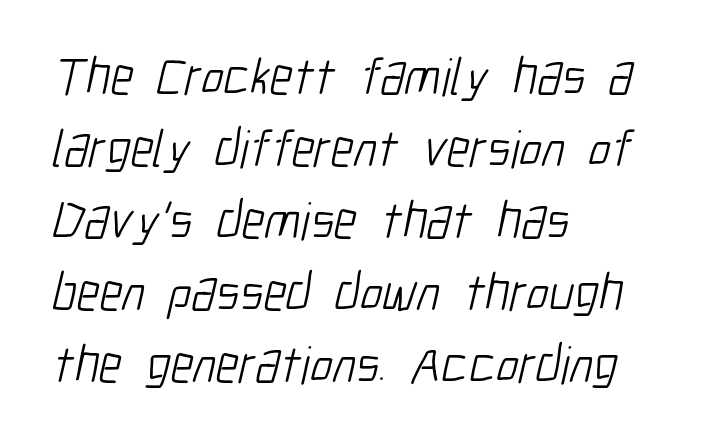
{"serif": "no", "bold": "no", "weight": "light", "width": "condensed", "stroke_contrast": "low", "x_height": "medium", "monospaced": "no", "underline": "no", "align": "left", "line_spacing": "normal", "line_spacing_ratio": 1.36, "letter_spacing": "normal", "letter_spacing_em": 0.0, "glyph_px": 53}
